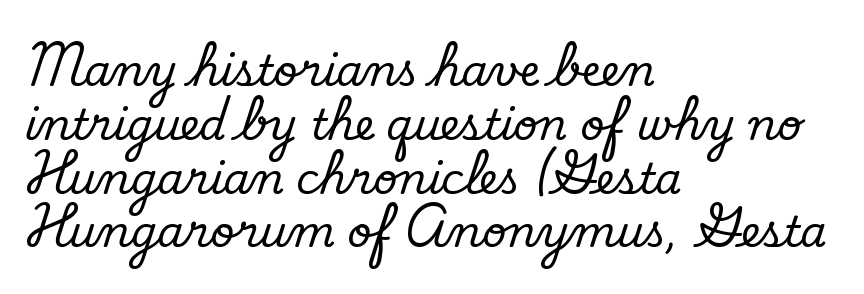
{"serif": "no", "bold": "no", "weight": "regular", "width": "normal", "stroke_contrast": "low", "x_height": "small", "monospaced": "no", "underline": "no", "align": "left", "line_spacing": "normal", "line_spacing_ratio": 1.28, "letter_spacing": "normal", "letter_spacing_em": 0.0, "glyph_px": 42}
